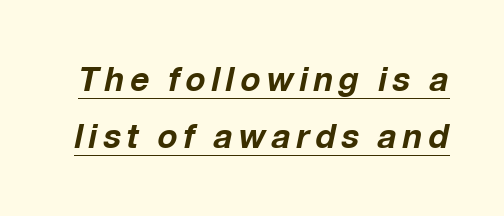
The image shows 33 px bold type, italic (leaning right); set line spacing 1.72x, underlined; low stroke contrast and a medium x-height.
